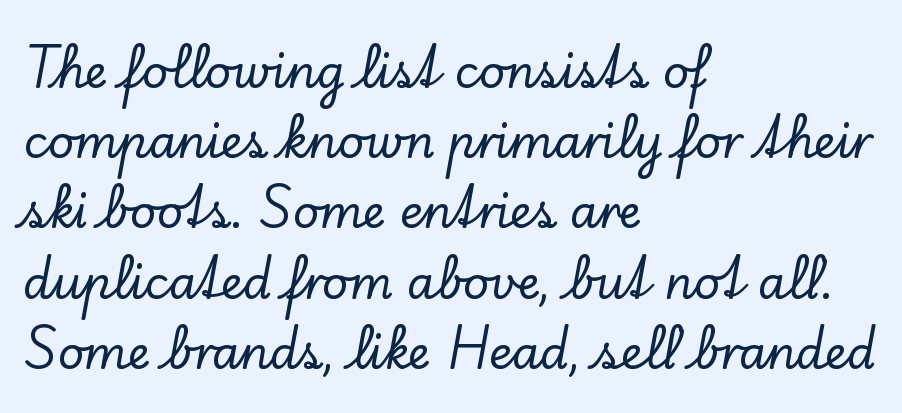
The image shows 45 px serif type; set left-aligned, normal line spacing (1.56x), normal letter spacing, not underlined; low stroke contrast and a small x-height.
